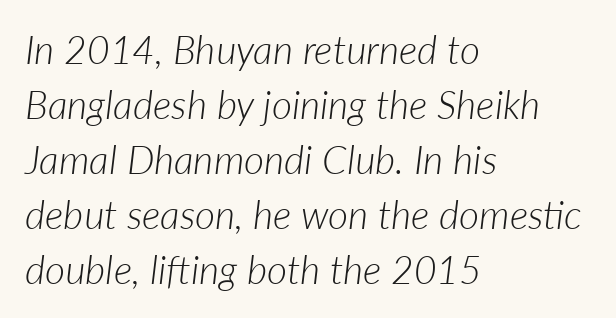
Q: Is the text bold? A: No.
Q: Is the text italic (slanted)? A: Yes, it leans right by about 7 degrees.
Q: Is the text underlined? A: No.
Q: How is the paragraph aligned? A: Left-aligned.
Q: Is the spacing between letters normal or unusually wide? A: Normal.
Q: Is the spacing between lines tight, normal or loose? A: Normal.
Q: Width (condensed, normal, or wide)? A: Normal.
Q: Stroke contrast? A: Low.
Q: x-height? A: Medium.
Q: Monospaced? A: No.
